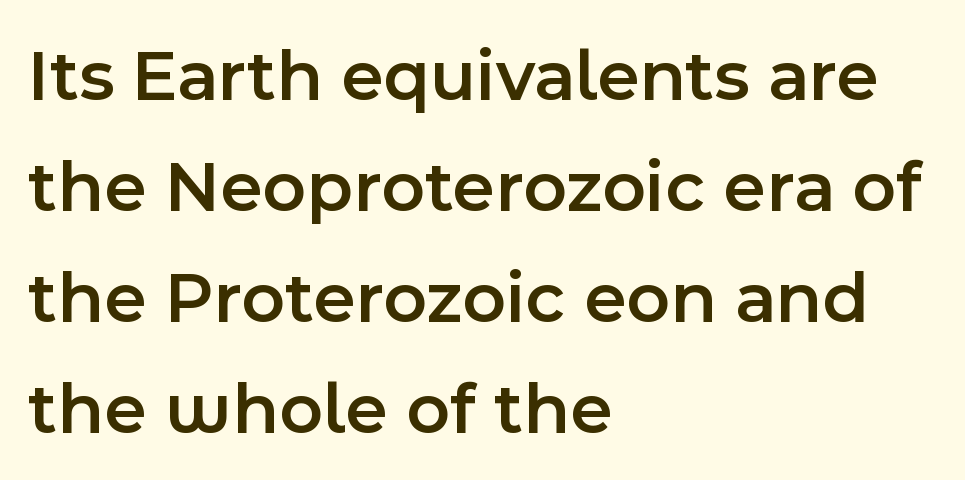
The image shows 74 px semibold sans-serif type, upright; set left-aligned, normal line spacing (1.5x), normal letter spacing, not underlined; a medium x-height.
